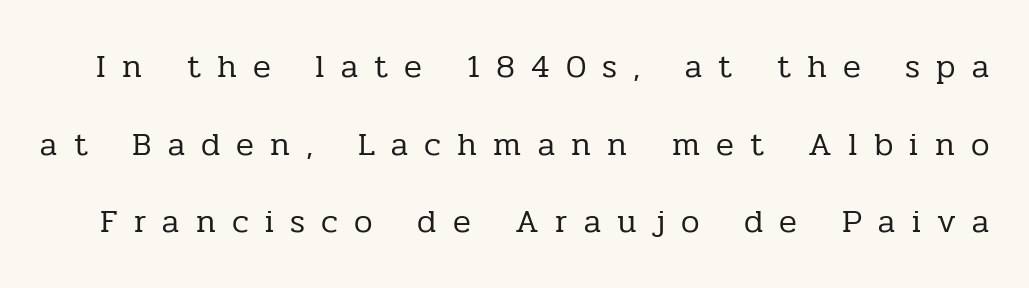
The strokes carry an ordinary text weight at most. You could not count columns in this text — the font is proportionally spaced. This sample uses expanded letter spacing, leaving extra air between glyphs. Upright lettering throughout. These lines stand farther apart than default settings would place them. Clear beneath every line of the passage.
